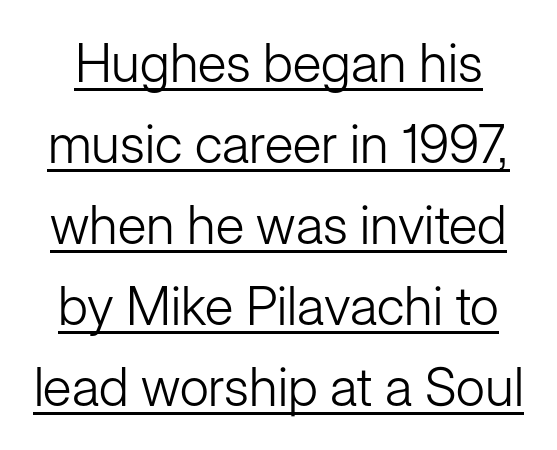
The image shows 53 px light sans-serif type, upright; set normal line spacing (1.53x), normal letter spacing, underlined; low stroke contrast and a medium x-height.
